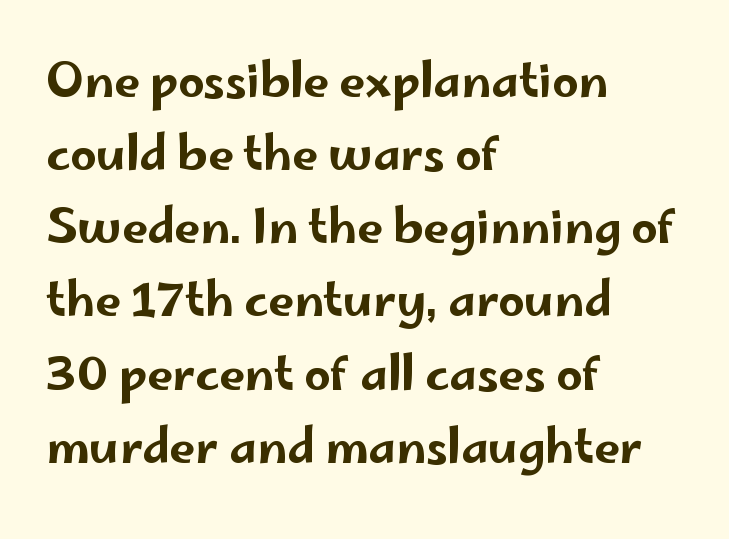
A typesetter would call this proportional, since set widths differ per character. What stands out about the letter spacing? Nothing — it is the standard amount. The rag falls on the right side of this text block. No feet cap the strokes, marking this as sans-serif type. The lines sit at an ordinary, default distance from one another.
